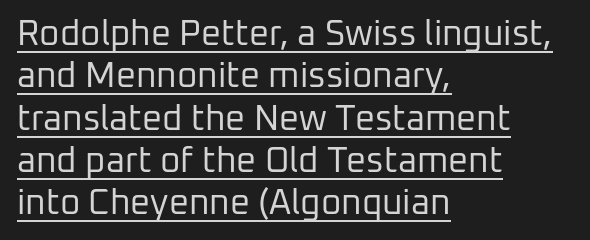
In terms of letterspacing, this is plain default setting. Is this a fixed-width face? No — the glyphs have proportional, varying widths. This sample is left-justified, so line endings fall wherever the words run out. Quick note: not italic, upright. This sample uses a sans-serif face. A rule runs beneath these lines of type.
